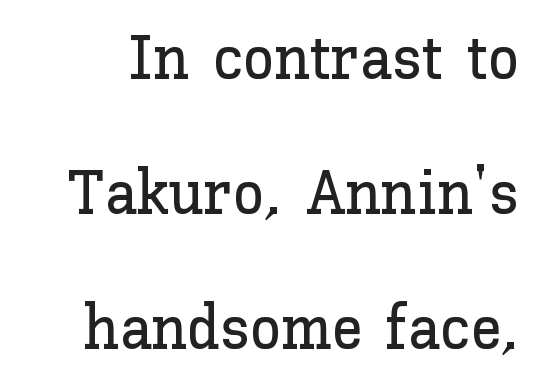
Descender tails drop into unmarked territory. Each word holds together tightly as a unit, with standard inter-letter gaps. Whoever set this chose breathing room over compactness in the vertical rhythm. Spacing verdict: proportional, widths tailored to each character. In terms of posture, this sample is upright.
